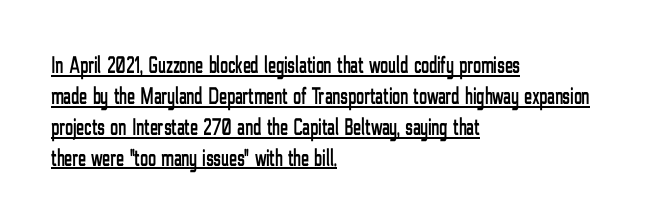
The image shows 24 px text type, upright; set left-aligned, normal line spacing (1.29x), normal letter spacing, underlined.
